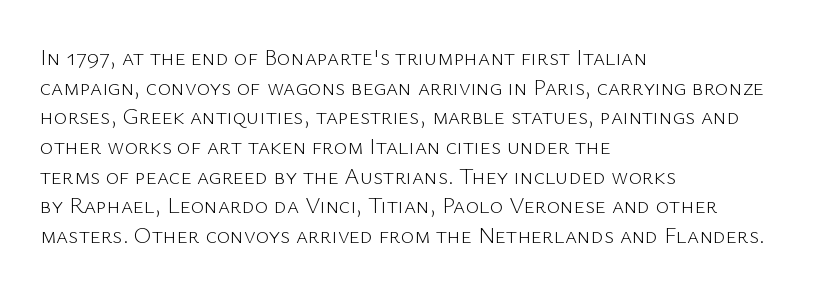
{"italic": "no", "bold": "no", "underline": "no", "align": "left", "line_spacing": "normal", "line_spacing_ratio": 1.29, "letter_spacing": "normal", "letter_spacing_em": 0.0, "glyph_px": 23}
